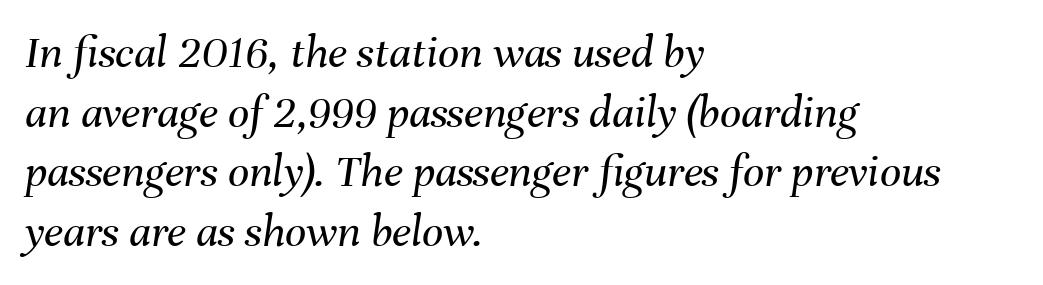
Q: Is the text bold? A: No.
Q: Is the text italic (slanted)? A: Yes, it leans right by about 8 degrees.
Q: Is the text underlined? A: No.
Q: How is the paragraph aligned? A: Left-aligned.
Q: Is the spacing between letters normal or unusually wide? A: Normal.
Q: Is the spacing between lines tight, normal or loose? A: Normal.
Q: Width (condensed, normal, or wide)? A: Normal.
Q: Stroke contrast? A: Medium.
Q: x-height? A: Medium.
Q: Monospaced? A: No.
